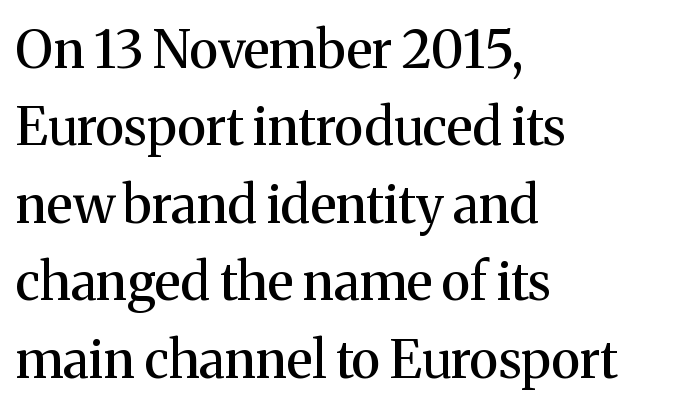
In terms of posture, this sample is upright. Proportional: the letters do not fall into vertical columns. The type is set solid horizontally, with unmodified tracking. The space beneath each line is pristine and unruled. Notice how the passage keeps a crisp vertical edge on the left only. I'd call this a serif setting — the letters wear small feet.
